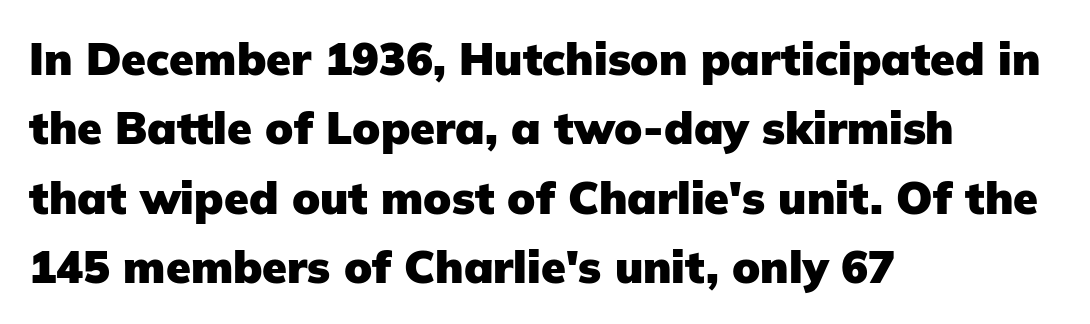
Note: no serifs on the glyphs. The gaps between neighbouring characters are ordinary and unremarkable. Do the characters align in a grid? No, the font is proportional. Alignment: flush left. How would I describe the line gaps? Plain and ordinary. The space beneath each line is pristine and unruled.
